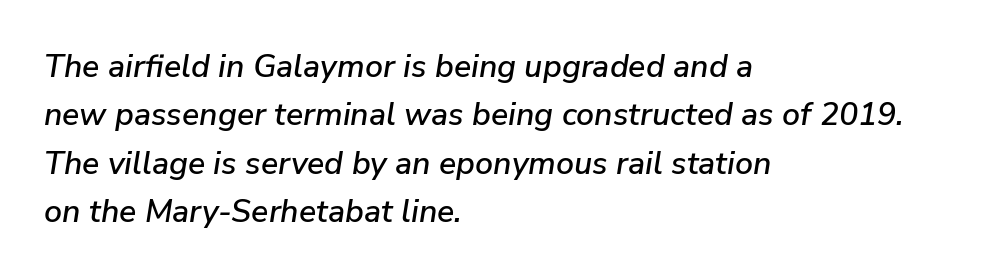
The image shows 32 px text type, italic (leaning right); set left-aligned, normal line spacing (1.51x), normal letter spacing, not underlined; low stroke contrast and a medium x-height.
